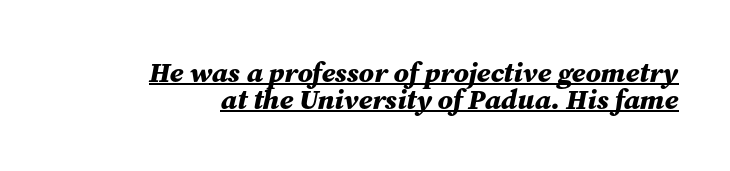
{"italic": "yes", "lean": "right", "slant_degrees": 12, "bold": "yes", "weight": "bold", "width": "normal", "stroke_contrast": "medium", "x_height": "medium", "monospaced": "no", "underline": "yes", "align": "right", "line_spacing": "tight", "line_spacing_ratio": 0.96, "letter_spacing": "normal", "letter_spacing_em": 0.0, "glyph_px": 28}
